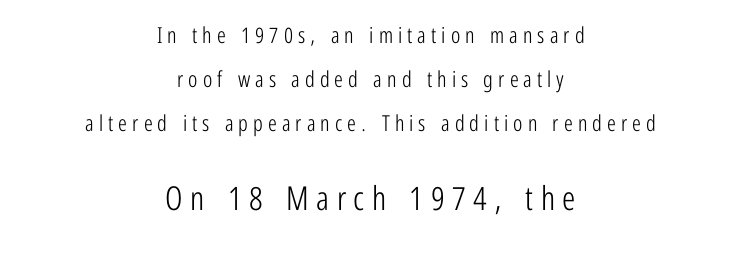
The image shows 33 px light, condensed sans-serif type, upright; set centered, loose line spacing (2.0x), unusually wide letter spacing (+0.23 em), not underlined; the second (bottom) block is 1.5x larger; low stroke contrast and a medium x-height.
